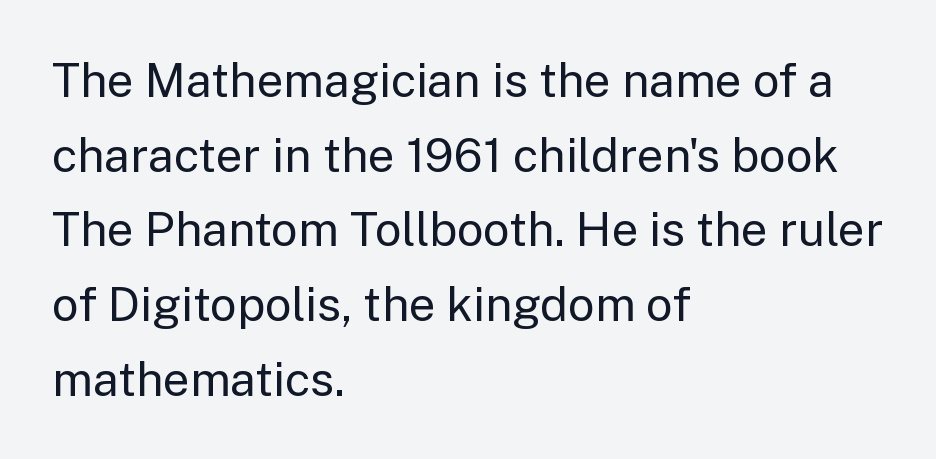
{"serif": "no", "italic": "no", "bold": "no", "weight": "regular", "width": "normal", "stroke_contrast": "low", "x_height": "medium", "monospaced": "no", "underline": "no", "align": "left", "line_spacing": "normal", "line_spacing_ratio": 1.59, "letter_spacing": "normal", "letter_spacing_em": 0.0, "glyph_px": 47}
